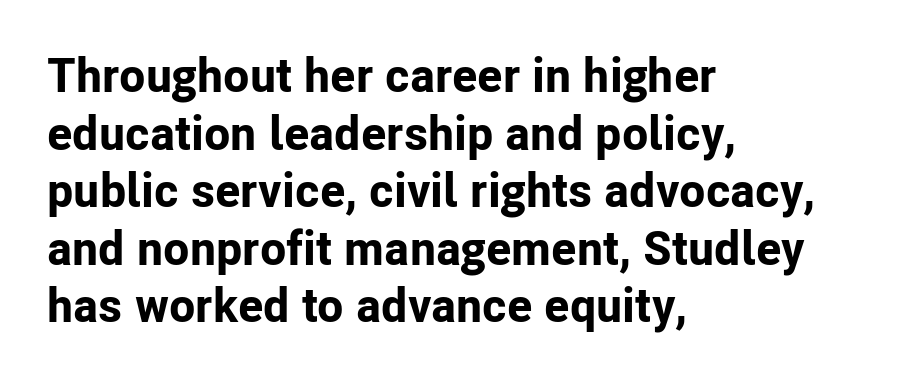
Looks like regular typesetting: each glyph gets only the width it needs. These lines stack with their left ends in a neat column. In terms of letterform style, serifs are entirely absent. Any mark beneath the type? The region is blank.
